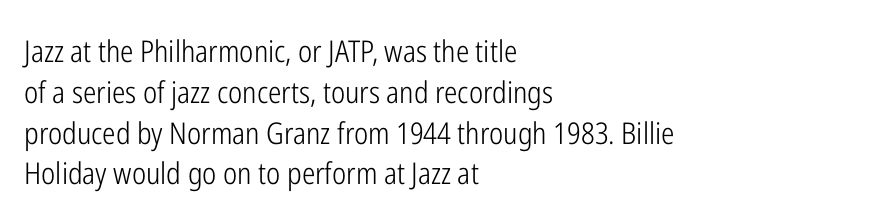
{"serif": "no", "italic": "no", "bold": "no", "weight": "light", "width": "condensed", "stroke_contrast": "low", "x_height": "medium", "monospaced": "no", "underline": "no", "align": "left", "line_spacing": "normal", "line_spacing_ratio": 1.36, "letter_spacing": "normal", "letter_spacing_em": 0.0, "glyph_px": 30}
